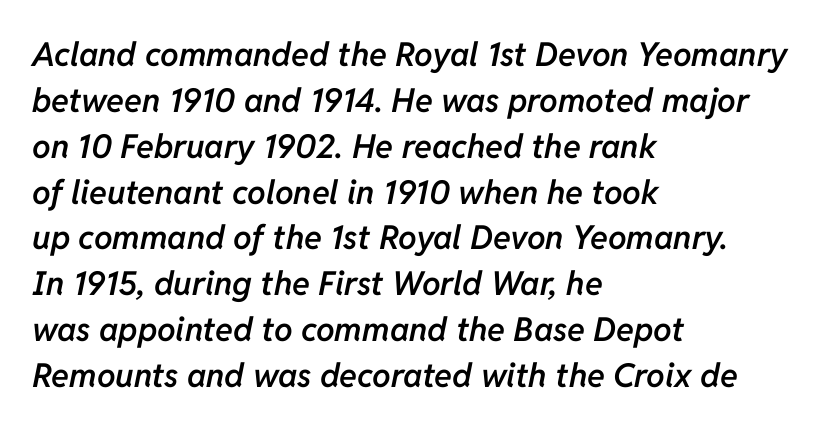
{"italic": "yes", "lean": "right", "slant_degrees": 11, "bold": "semi", "weight": "semibold", "width": "normal", "stroke_contrast": "low", "x_height": "medium", "monospaced": "no", "underline": "no", "align": "left", "line_spacing": "normal", "line_spacing_ratio": 1.39, "letter_spacing": "normal", "letter_spacing_em": 0.0, "glyph_px": 33}
